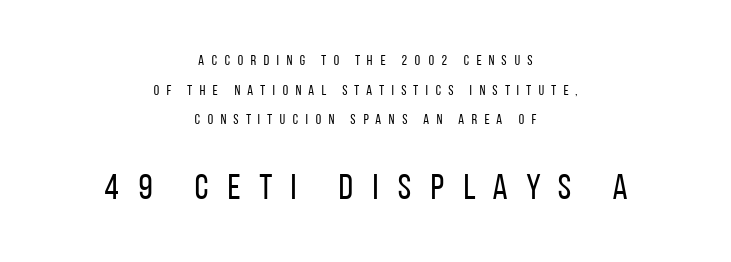
{"serif": "no", "italic": "no", "bold": "no", "weight": "regular", "width": "condensed", "stroke_contrast": "low", "x_height": "large", "monospaced": "no", "underline": "no", "align": "center", "line_spacing": "loose", "line_spacing_ratio": 2.12, "letter_spacing": "wide", "letter_spacing_em": 0.47, "larger_block": "second", "size_ratio": 2.57, "glyph_px": 36}
